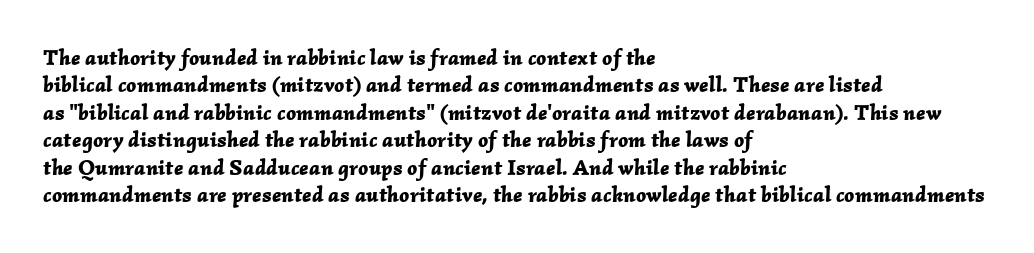
The block of text has a typical density, with ordinary space between rows. Its strokes are broad and dark, the hallmark of bold type. There is no visible air inserted between adjacent glyphs. Is the type slanted? Yes — the strokes lean at a clear angle.
